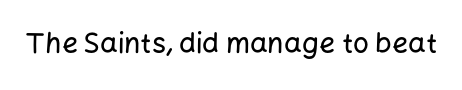
Tracking here is standard; glyphs follow each other at the usual distance. You can tell it's not italic because the verticals are truly vertical. Typographically, this falls in the sans-serif category. The letters advance in unequal steps, a hallmark of proportional type. No word sits above an underline.
